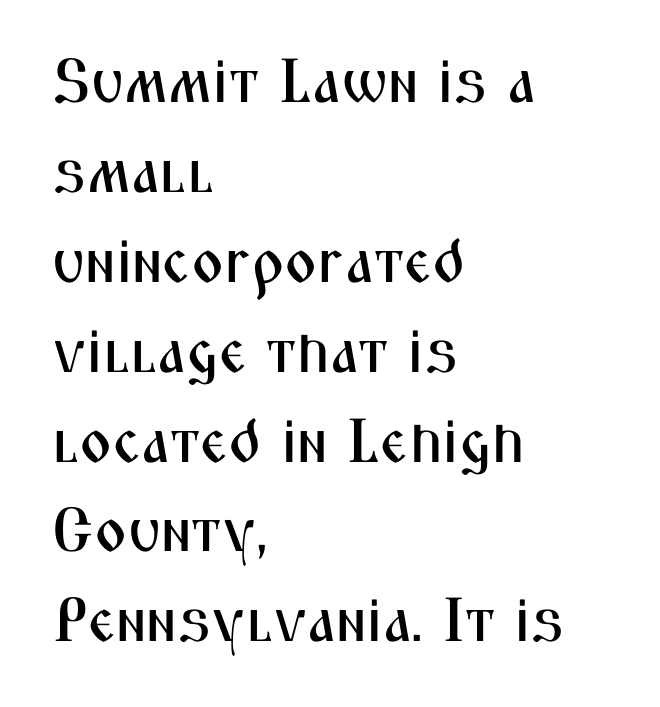
Think of a printed novel: that variable character pitch is what you see here. The designer went with a sans here, leaving each stem footless. The passage shown stacks its lines at a standard gap. Layout note: lines flush left. Each word holds together tightly as a unit, with standard inter-letter gaps.
